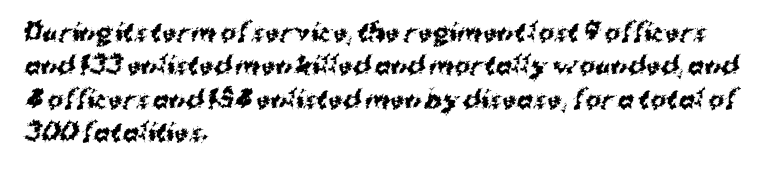
Q: Is the text bold? A: Yes.
Q: Is the text underlined? A: No.
Q: How is the paragraph aligned? A: Left-aligned.
Q: Is the spacing between letters normal or unusually wide? A: Normal.
Q: Is the spacing between lines tight, normal or loose? A: Normal.
